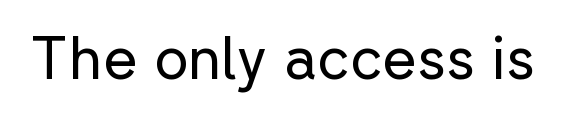
Q: Is the text bold? A: No.
Q: Is the text italic (slanted)? A: No, it is upright.
Q: Is the typeface a serif or a sans-serif typeface? A: Sans-serif.
Q: Is the text underlined? A: No.
Q: Is the spacing between letters normal or unusually wide? A: Normal.
Q: Width (condensed, normal, or wide)? A: Normal.
Q: Stroke contrast? A: Low.
Q: x-height? A: Medium.
Q: Monospaced? A: No.
